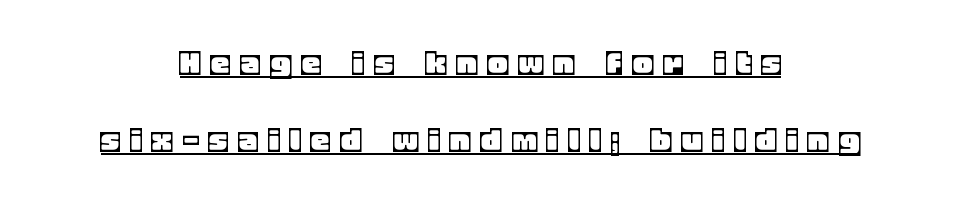
Q: Is the text italic (slanted)? A: No, it is upright.
Q: Is the text underlined? A: Yes.
Q: How is the paragraph aligned? A: Centered.
Q: Is the spacing between letters normal or unusually wide? A: Unusually wide.
Q: Is the spacing between lines tight, normal or loose? A: Loose.
Q: Width (condensed, normal, or wide)? A: Normal.
Q: x-height? A: Large.
Q: Monospaced? A: No.
